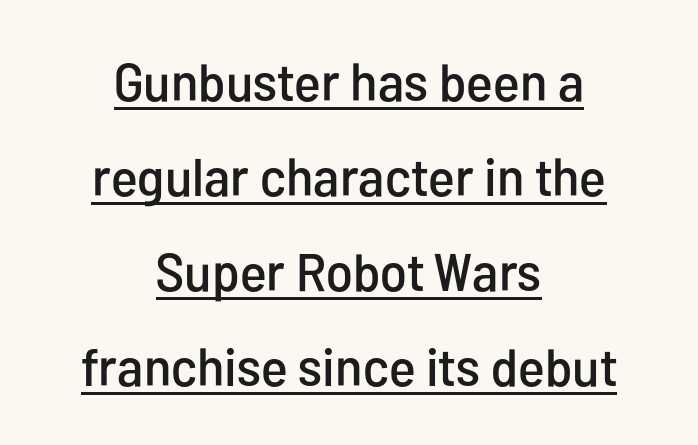
Q: Is the text italic (slanted)? A: No, it is upright.
Q: Is the typeface a serif or a sans-serif typeface? A: Sans-serif.
Q: Is the text underlined? A: Yes.
Q: How is the paragraph aligned? A: Centered.
Q: Is the spacing between letters normal or unusually wide? A: Normal.
Q: Width (condensed, normal, or wide)? A: Condensed.
Q: Stroke contrast? A: Low.
Q: x-height? A: Medium.
Q: Monospaced? A: No.
